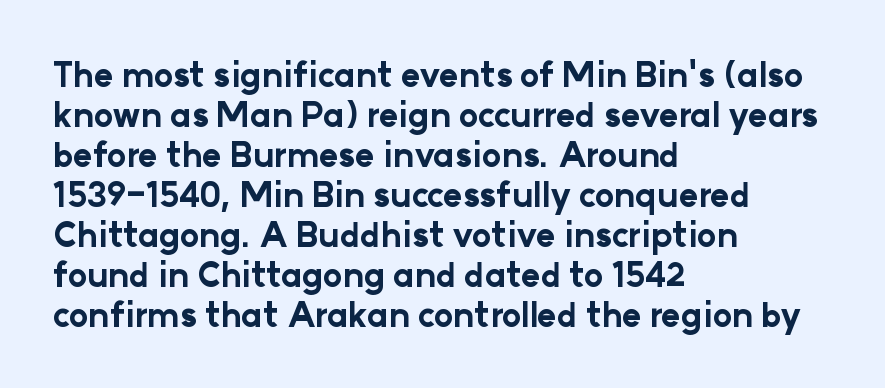
The image shows 33 px bold sans-serif type, upright; set left-aligned, line spacing 1.21x, normal letter spacing, not underlined; low stroke contrast and a medium x-height.
